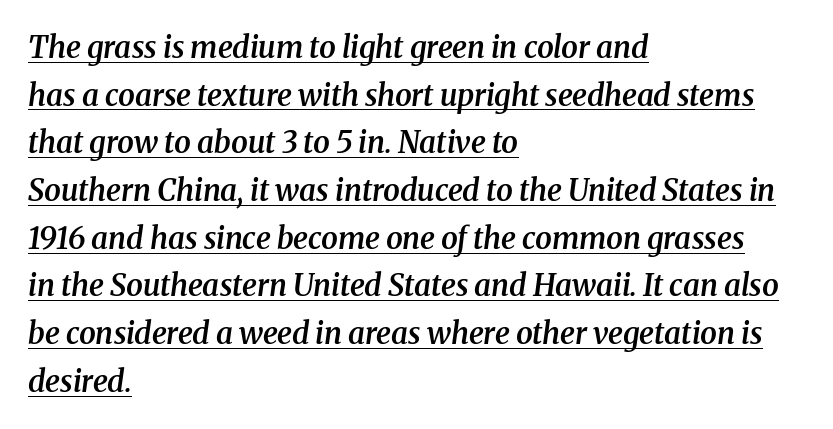
Note: serifs present on the glyphs. Every row of glyphs begins at an identical x-position on the left. This sample has the flowing, uneven cadence of proportional lettering. Emphasis is given by a line drawn under the lettering.
